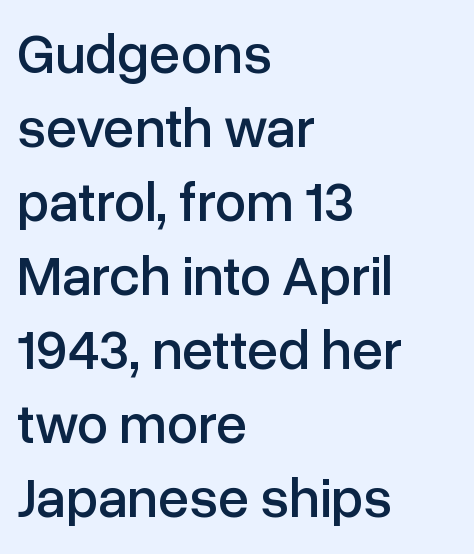
The image shows 56 px sans-serif type, upright; set left-aligned, normal line spacing (1.32x), normal letter spacing, not underlined; low stroke contrast and a medium x-height.
